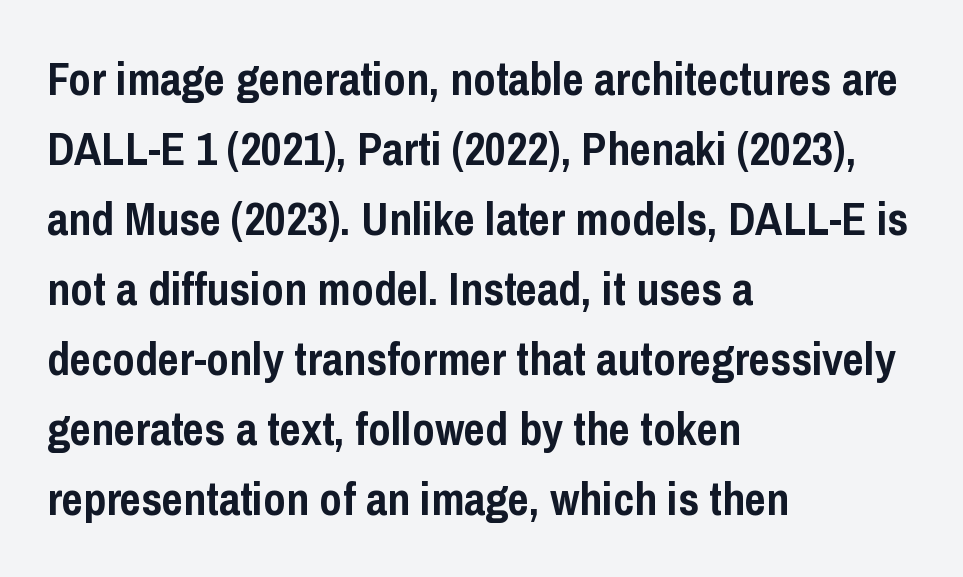
Q: Is the text bold? A: Yes.
Q: Is the text italic (slanted)? A: No, it is upright.
Q: Is the typeface a serif or a sans-serif typeface? A: Sans-serif.
Q: Is the text underlined? A: No.
Q: How is the paragraph aligned? A: Left-aligned.
Q: Is the spacing between letters normal or unusually wide? A: Normal.
Q: Is the spacing between lines tight, normal or loose? A: Normal.
Q: Width (condensed, normal, or wide)? A: Condensed.
Q: Stroke contrast? A: Low.
Q: x-height? A: Medium.
Q: Monospaced? A: No.
